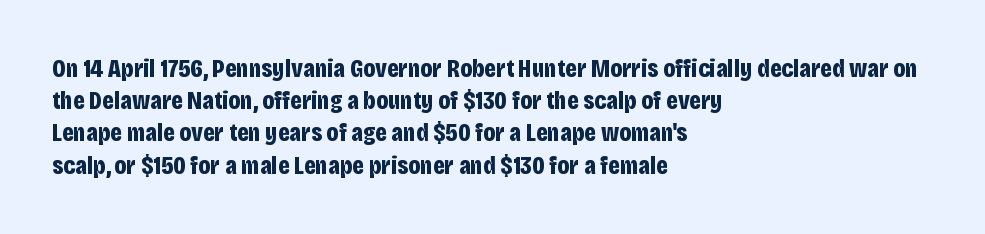
{"italic": "no", "bold": "yes", "underline": "no", "align": "left", "line_spacing_ratio": 1.24, "letter_spacing": "normal", "letter_spacing_em": 0.0, "glyph_px": 26}
